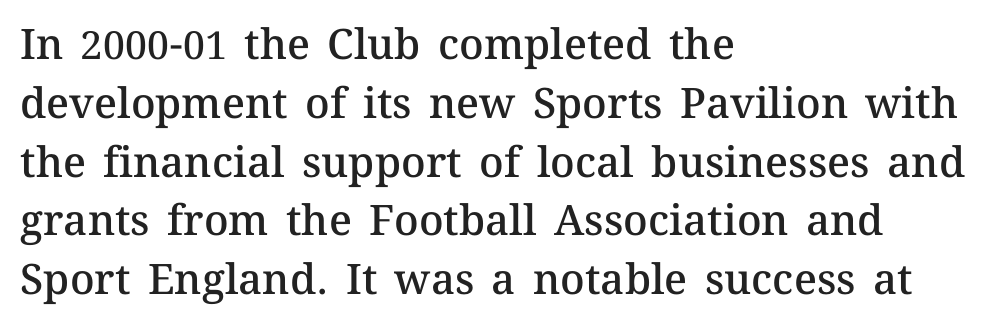
{"italic": "no", "bold": "semi", "weight": "semibold", "width": "normal", "stroke_contrast": "medium", "x_height": "medium", "monospaced": "no", "underline": "no", "align": "left", "line_spacing": "normal", "line_spacing_ratio": 1.4, "letter_spacing": "normal", "letter_spacing_em": 0.0, "glyph_px": 42}
